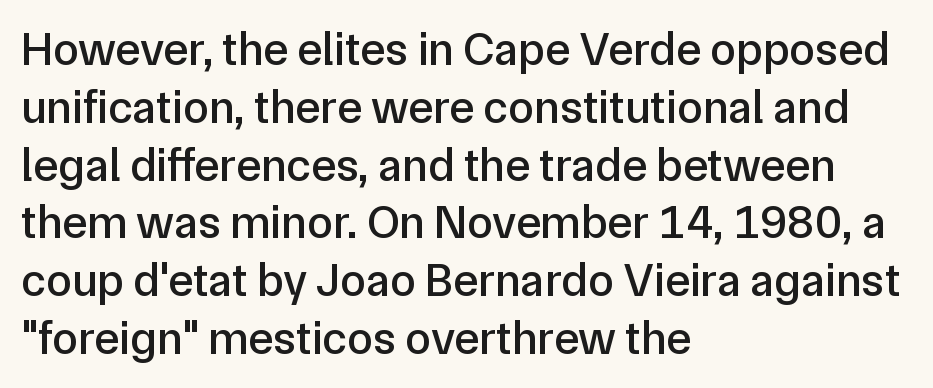
Q: Is the text italic (slanted)? A: No, it is upright.
Q: Is the typeface a serif or a sans-serif typeface? A: Sans-serif.
Q: Is the text underlined? A: No.
Q: How is the paragraph aligned? A: Left-aligned.
Q: Is the spacing between letters normal or unusually wide? A: Normal.
Q: Width (condensed, normal, or wide)? A: Normal.
Q: Stroke contrast? A: Low.
Q: x-height? A: Medium.
Q: Monospaced? A: No.
